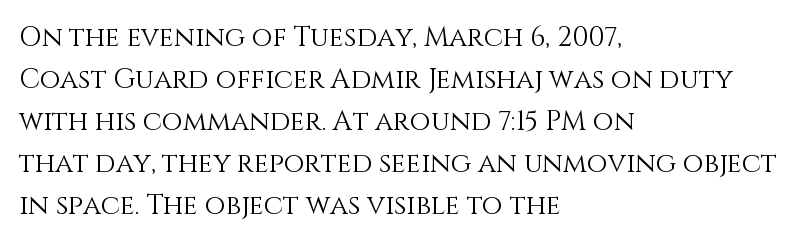
Each new line begins a customary step beneath the previous one. The passage shown is not underscored anywhere. Weight: not bold — regular or lighter. Nope, not italic — everything's standing straight. A classic flush-left, rag-right setting is used for this passage.
